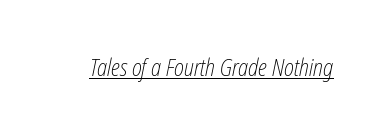
{"italic": "yes", "lean": "right", "slant_degrees": 12, "bold": "no", "underline": "yes", "letter_spacing": "normal", "letter_spacing_em": 0.0, "glyph_px": 23}
